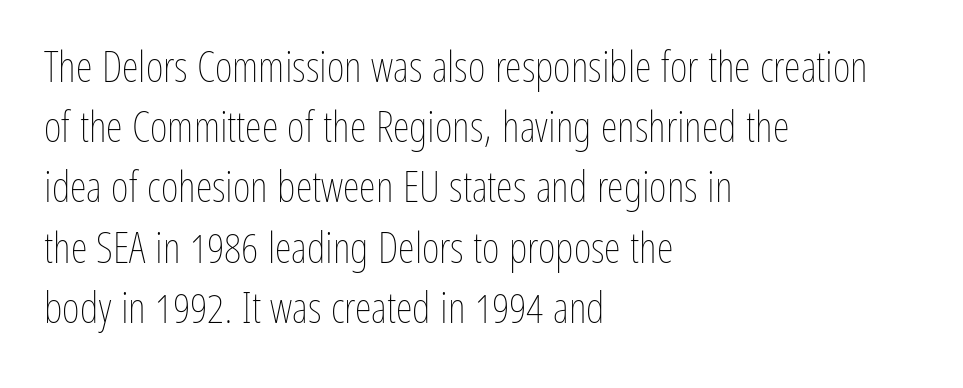
One-word summary of the alignment: left. Letters rest on an invisible, unmarked baseline. The letters advance in unequal steps, a hallmark of proportional type. Each word holds together tightly as a unit, with standard inter-letter gaps. The letters stand upright; this is a roman face. Weight: not bold — regular or lighter.
